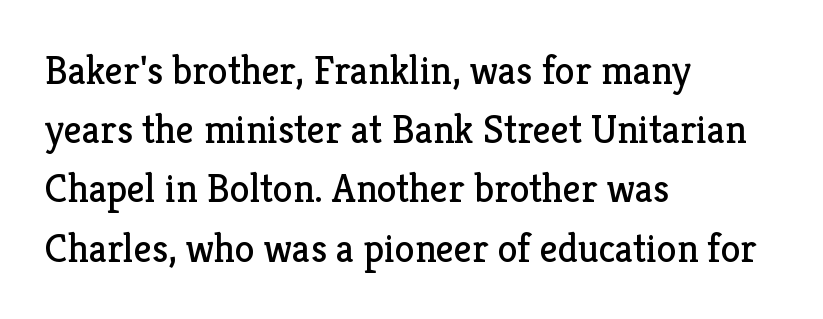
The image shows 40 px regular-weight serif type, upright; set left-aligned, normal line spacing (1.48x), normal letter spacing, not underlined; low stroke contrast and a medium x-height.
